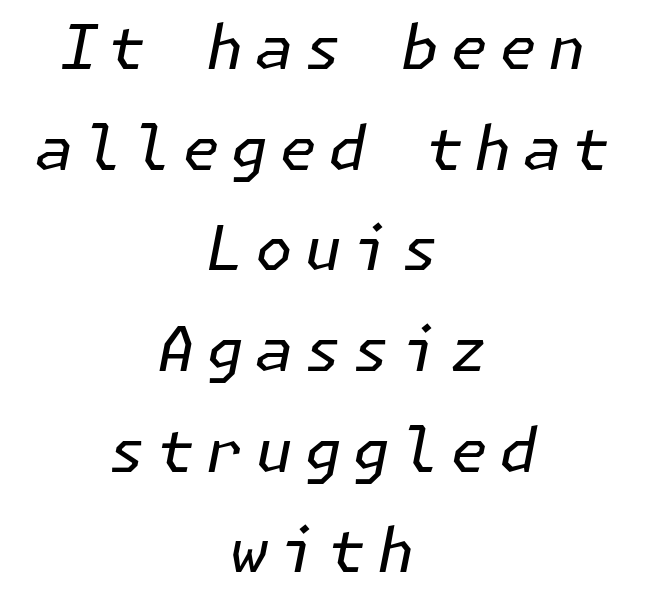
{"italic": "yes", "lean": "right", "slant_degrees": 11, "bold": "no", "weight": "regular", "width": "normal", "stroke_contrast": "low", "x_height": "medium", "underline": "no", "align": "center", "line_spacing": "normal", "line_spacing_ratio": 1.65, "glyph_px": 61}
